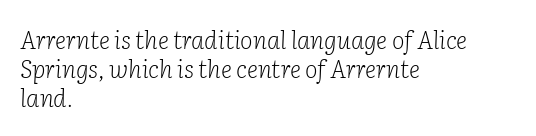
Bold? No — there's no thickening of the strokes. The letters are slanted; this is an italic face. Letters rest on an invisible, unmarked baseline. Words appear dense and cohesive because spacing is normal. This sample is left-justified, so line endings fall wherever the words run out.
